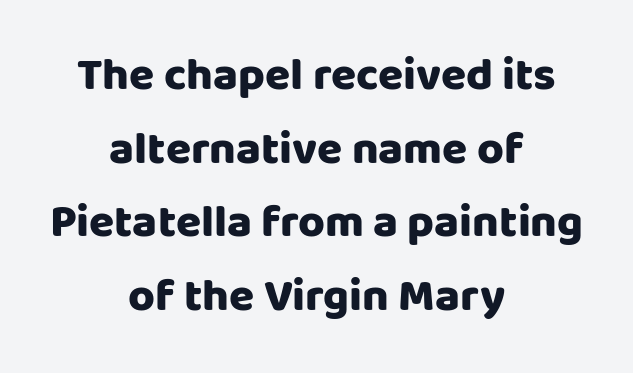
Q: Is the text bold? A: Yes.
Q: Is the text italic (slanted)? A: No, it is upright.
Q: Is the typeface a serif or a sans-serif typeface? A: Sans-serif.
Q: Is the text underlined? A: No.
Q: How is the paragraph aligned? A: Centered.
Q: Is the spacing between letters normal or unusually wide? A: Normal.
Q: Is the spacing between lines tight, normal or loose? A: Normal.
Q: Width (condensed, normal, or wide)? A: Normal.
Q: Stroke contrast? A: Low.
Q: x-height? A: Large.
Q: Monospaced? A: No.
